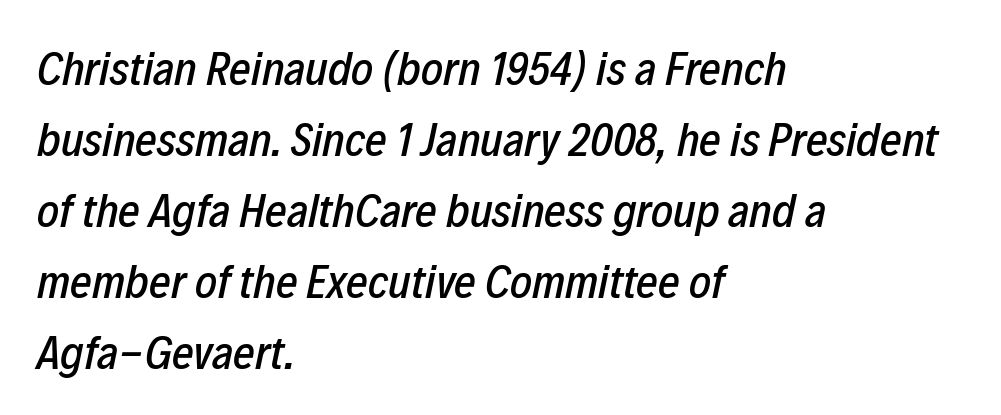
{"italic": "yes", "lean": "right", "slant_degrees": 12, "width": "condensed", "stroke_contrast": "low", "x_height": "medium", "monospaced": "no", "underline": "no", "align": "left", "line_spacing": "normal", "line_spacing_ratio": 1.51, "letter_spacing": "normal", "letter_spacing_em": 0.0, "glyph_px": 47}
